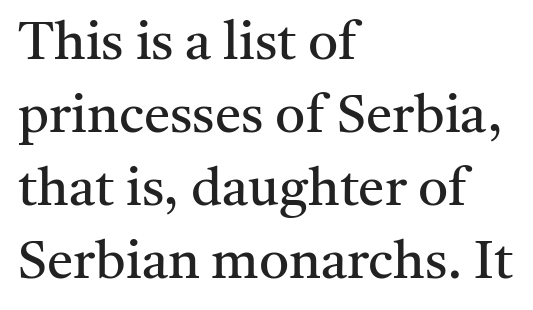
The image shows 53 px regular-weight serif type, upright; set left-aligned, normal line spacing (1.38x), normal letter spacing, not underlined; medium stroke contrast and a medium x-height.
